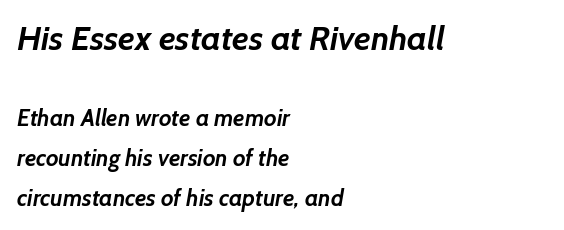
The image shows 34 px semibold sans-serif type; set left-aligned, line spacing 1.74x, normal letter spacing, not underlined; the first (top) block is 1.48x larger; low stroke contrast and a medium x-height.
